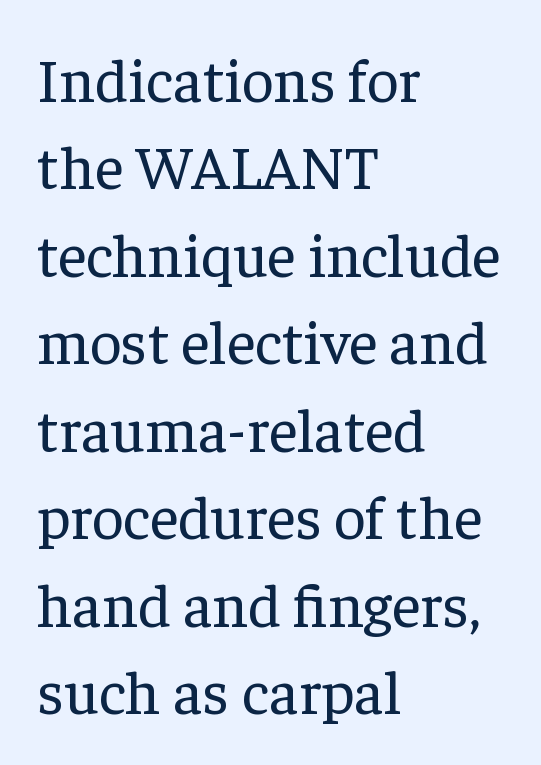
{"serif": "yes", "italic": "no", "bold": "no", "weight": "regular", "width": "normal", "stroke_contrast": "low", "x_height": "medium", "monospaced": "no", "underline": "no", "align": "left", "line_spacing": "normal", "line_spacing_ratio": 1.41, "letter_spacing": "normal", "letter_spacing_em": 0.0, "glyph_px": 62}
